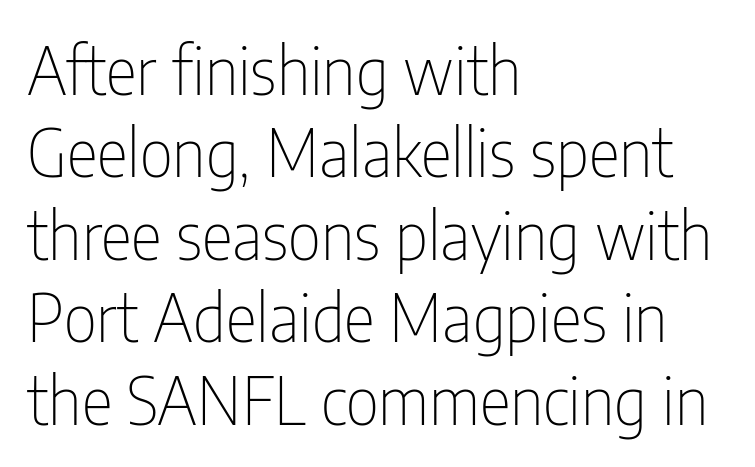
The image shows 66 px thin, condensed sans-serif type, upright; set left-aligned, normal line spacing (1.25x), normal letter spacing, not underlined; low stroke contrast and a medium x-height.
